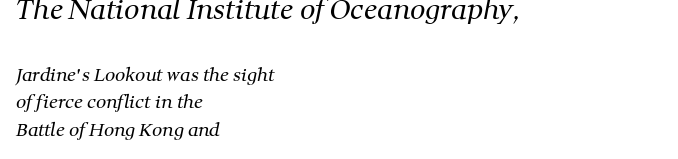
{"bold": "no", "underline": "no", "align": "left", "line_spacing": "normal", "line_spacing_ratio": 1.53, "letter_spacing": "normal", "letter_spacing_em": 0.0, "larger_block": "first", "size_ratio": 1.5, "glyph_px": 27}
